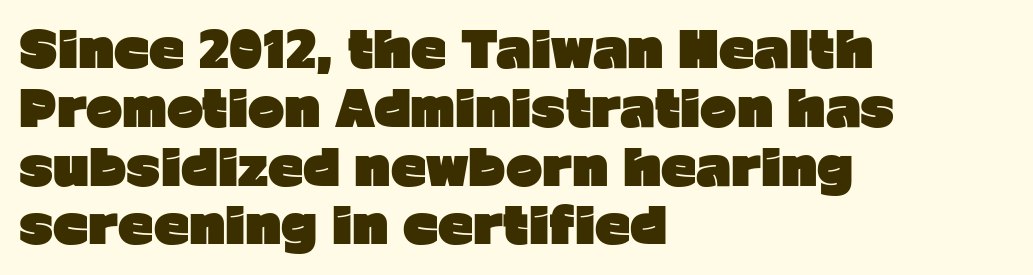
Upright lettering throughout. A typesetter would call this zero additional tracking. This sample is left-justified, so line endings fall wherever the words run out. You can tell from the bare stems that sans-serif type was used. Every letter is thick-stroked: bold, no question. Do the characters align in a grid? No, the font is proportional.
